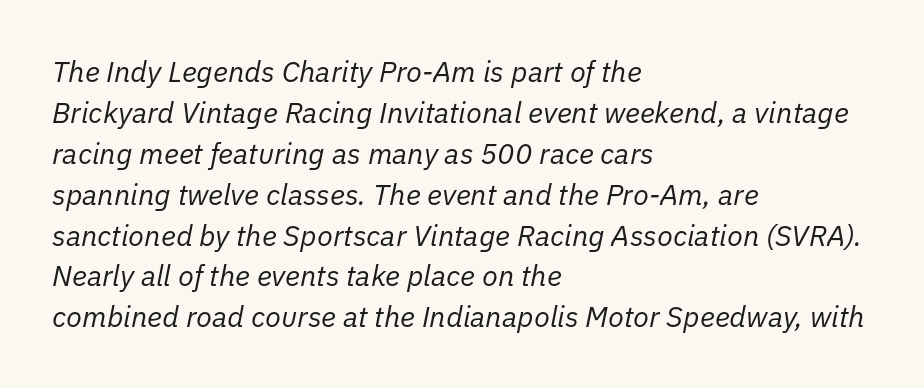
Type without underlining. Summary of weight: not heavy and not bold. Do the characters align in a grid? No, the font is proportional. Rendered with sloped, italic letterforms. A student would call this left alignment; a typographer would say flush left, rag right. This sample uses plain, unmodified letter spacing.
